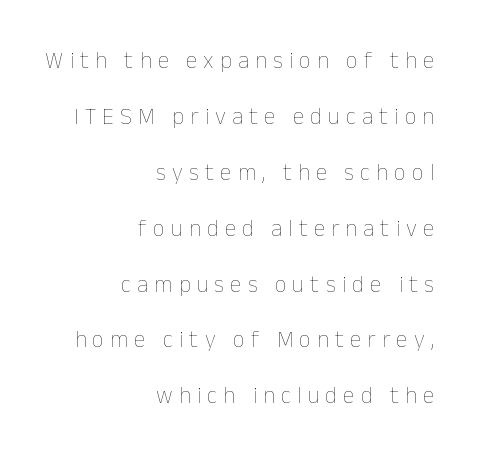
Caption: multi-line text, flush right, ragged left. You could fit nearly another row in the gap between these rows. Words appear elongated and porous because spacing is wide. The cut favours lightness, reaching ordinary text weight at its darkest.
